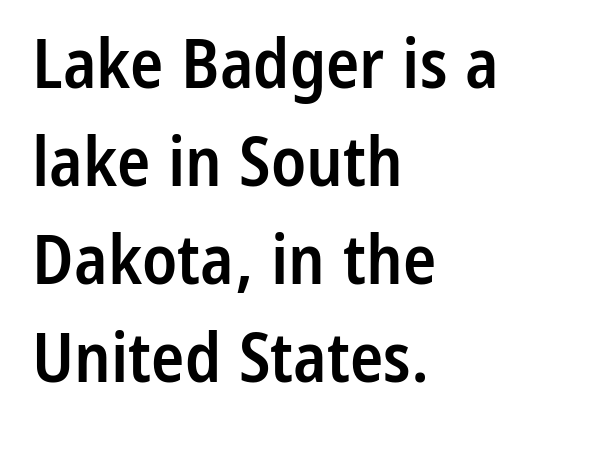
Quick note: underline off. The typography opts for an upright posture over an oblique one. These lines are rendered in a variable-pitch font. The typesetting leans somewhat heavy: a semibold.
